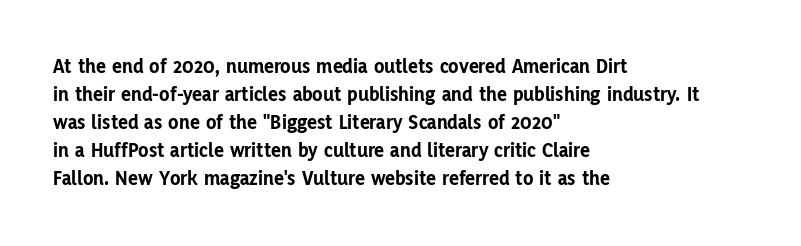
{"italic": "no", "bold": "yes", "underline": "no", "align": "left", "line_spacing": "normal", "line_spacing_ratio": 1.33, "letter_spacing": "normal", "letter_spacing_em": 0.0, "glyph_px": 21}
